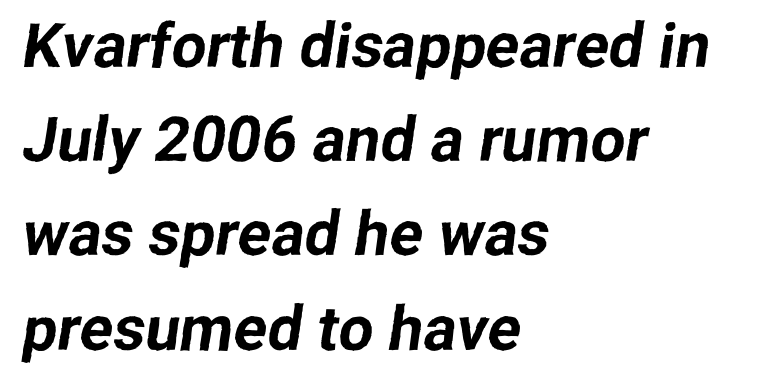
{"serif": "no", "width": "normal", "stroke_contrast": "low", "x_height": "medium", "monospaced": "no", "underline": "no", "align": "left", "line_spacing": "normal", "line_spacing_ratio": 1.52, "letter_spacing": "normal", "letter_spacing_em": 0.0, "glyph_px": 62}
